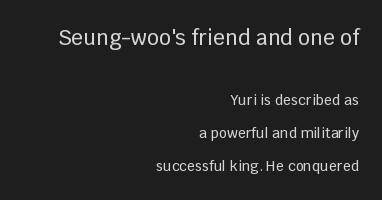
The image shows 21 px text type, upright; set right-aligned, loose line spacing (2.38x), normal letter spacing, not underlined; the first (top) block is 1.5x larger.
